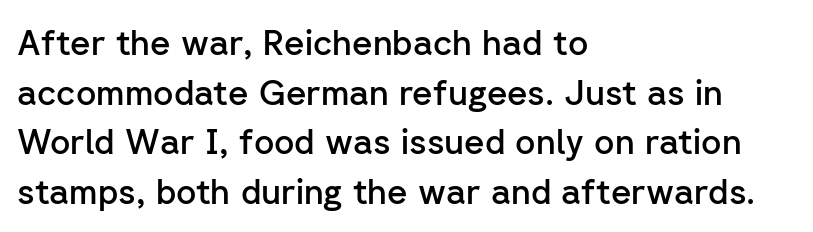
Q: Is the text bold? A: Semi-bold.
Q: Is the text italic (slanted)? A: No, it is upright.
Q: Is the typeface a serif or a sans-serif typeface? A: Sans-serif.
Q: Is the text underlined? A: No.
Q: How is the paragraph aligned? A: Left-aligned.
Q: Is the spacing between letters normal or unusually wide? A: Normal.
Q: Is the spacing between lines tight, normal or loose? A: Normal.
Q: Width (condensed, normal, or wide)? A: Normal.
Q: Stroke contrast? A: Low.
Q: x-height? A: Medium.
Q: Monospaced? A: No.
